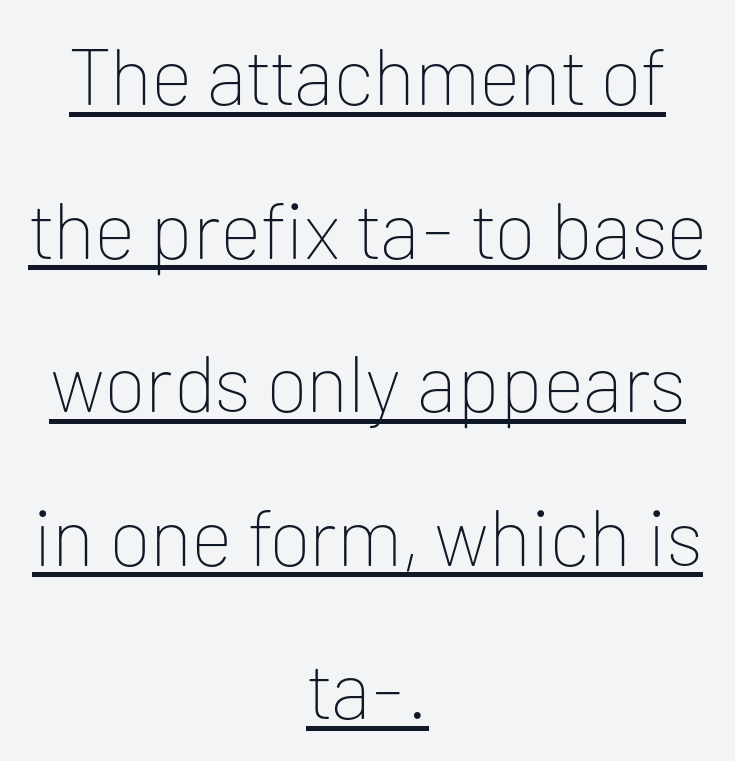
Q: Is the text bold? A: No.
Q: Is the text italic (slanted)? A: No, it is upright.
Q: Is the typeface a serif or a sans-serif typeface? A: Sans-serif.
Q: Is the text underlined? A: Yes.
Q: How is the paragraph aligned? A: Centered.
Q: Is the spacing between letters normal or unusually wide? A: Normal.
Q: Is the spacing between lines tight, normal or loose? A: Loose.
Q: Width (condensed, normal, or wide)? A: Normal.
Q: Stroke contrast? A: Low.
Q: x-height? A: Medium.
Q: Monospaced? A: No.
